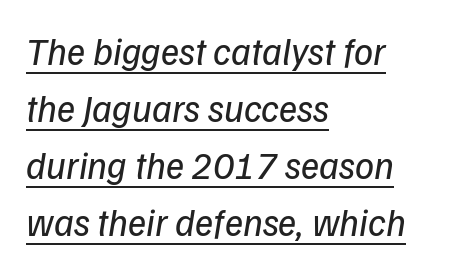
Is the letter spacing exaggerated? No — it looks like the ordinary default. Honestly, the row spacing looks completely unremarkable. The face used here has a pronounced slope to its letters. The face used here is proportionally spaced, like ordinary book or web type.
